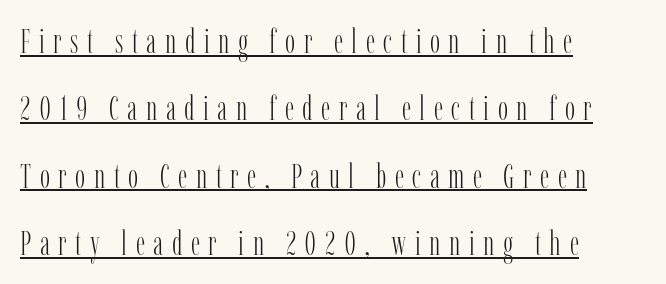
Q: Is the text bold? A: No.
Q: Is the text italic (slanted)? A: No, it is upright.
Q: Is the typeface a serif or a sans-serif typeface? A: Serif.
Q: Is the text underlined? A: Yes.
Q: How is the paragraph aligned? A: Left-aligned.
Q: Is the spacing between letters normal or unusually wide? A: Unusually wide.
Q: Is the spacing between lines tight, normal or loose? A: Loose.
Q: Width (condensed, normal, or wide)? A: Condensed.
Q: Stroke contrast? A: Low.
Q: x-height? A: Medium.
Q: Monospaced? A: No.
